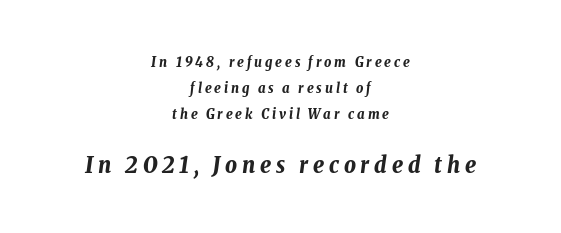
The passage shown begins with its smaller block and ends with its larger one. Words appear elongated and porous because spacing is wide. The sample has been set heavy, in full bold. Visually the block forms a symmetrical silhouette, jagged on both flanks. Check under the words: just untouched page. The passage shown leans; its letterforms are oblique.
